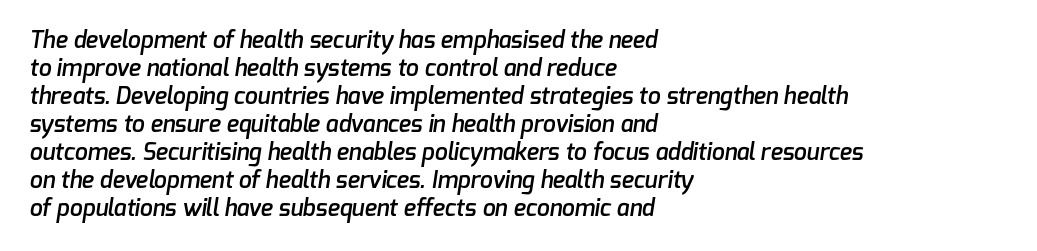
The image shows 23 px text type; set left-aligned, line spacing 1.22x, normal letter spacing, not underlined.
